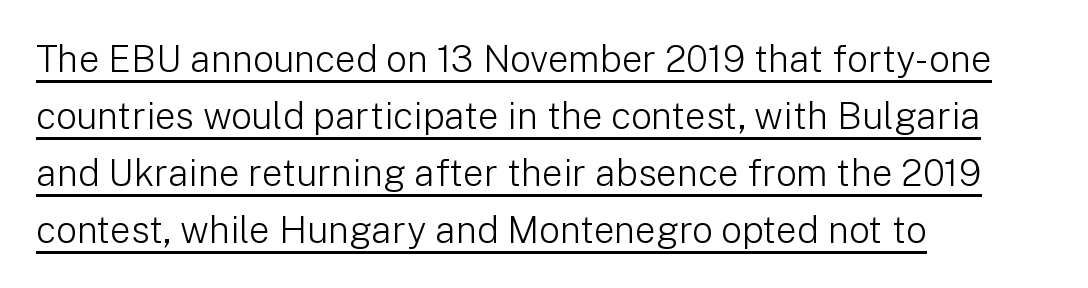
Q: Is the text bold? A: No.
Q: Is the text italic (slanted)? A: No, it is upright.
Q: Is the typeface a serif or a sans-serif typeface? A: Sans-serif.
Q: Is the text underlined? A: Yes.
Q: How is the paragraph aligned? A: Left-aligned.
Q: Is the spacing between letters normal or unusually wide? A: Normal.
Q: Is the spacing between lines tight, normal or loose? A: Normal.
Q: Width (condensed, normal, or wide)? A: Normal.
Q: Stroke contrast? A: Low.
Q: x-height? A: Medium.
Q: Monospaced? A: No.
